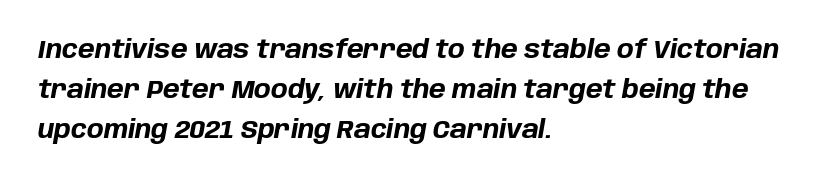
The image shows 25 px bold type, italic (leaning right); set left-aligned, normal line spacing (1.6x), normal letter spacing, not underlined.
